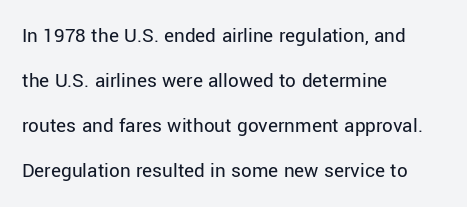
Q: Is the text bold? A: No.
Q: Is the text italic (slanted)? A: No, it is upright.
Q: Is the text underlined? A: No.
Q: How is the paragraph aligned? A: Left-aligned.
Q: Is the spacing between letters normal or unusually wide? A: Normal.
Q: Is the spacing between lines tight, normal or loose? A: Loose.
